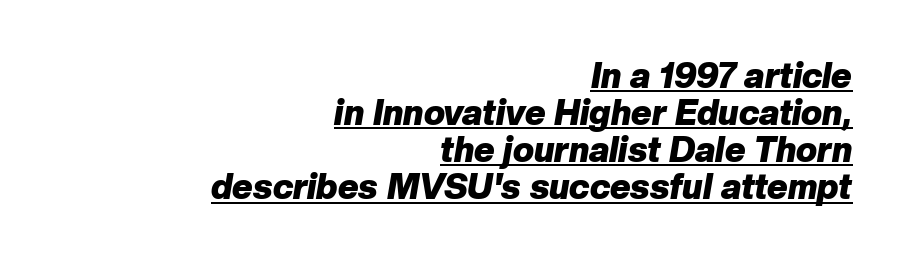
Every word sits above its own underline. Spacing verdict: proportional, widths tailored to each character. Posture: slanted. In terms of letterspacing, this is plain default setting.
